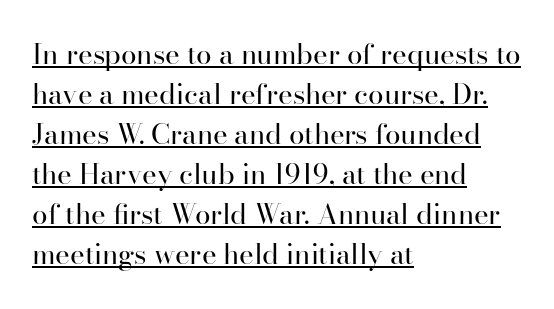
{"serif": "yes", "italic": "no", "bold": "no", "weight": "regular", "width": "normal", "stroke_contrast": "high", "x_height": "small", "monospaced": "no", "underline": "yes", "align": "left", "line_spacing": "normal", "line_spacing_ratio": 1.43, "letter_spacing": "normal", "letter_spacing_em": 0.0, "glyph_px": 28}
